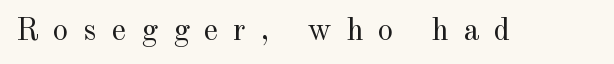
Q: Is the text bold? A: No.
Q: Is the text italic (slanted)? A: No, it is upright.
Q: Is the typeface a serif or a sans-serif typeface? A: Serif.
Q: Is the text underlined? A: No.
Q: Is the spacing between letters normal or unusually wide? A: Unusually wide.
Q: Width (condensed, normal, or wide)? A: Normal.
Q: x-height? A: Small.
Q: Monospaced? A: No.
